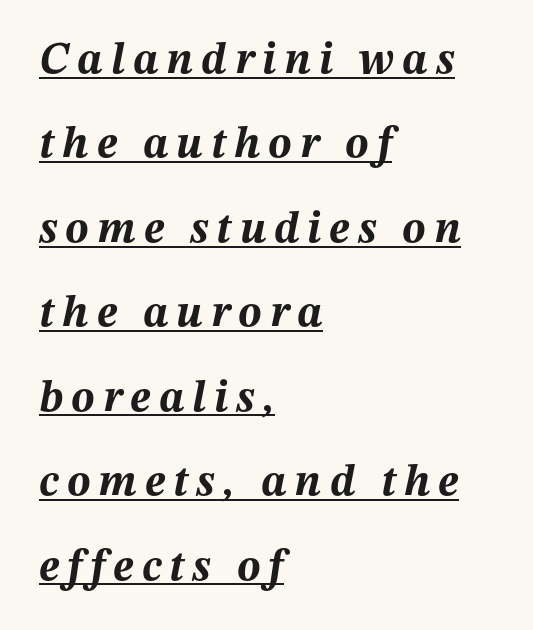
{"italic": "yes", "lean": "right", "slant_degrees": 12, "bold": "yes", "weight": "bold", "width": "normal", "stroke_contrast": "medium", "x_height": "medium", "monospaced": "no", "underline": "yes", "align": "left", "line_spacing": "loose", "line_spacing_ratio": 1.92, "glyph_px": 44}
